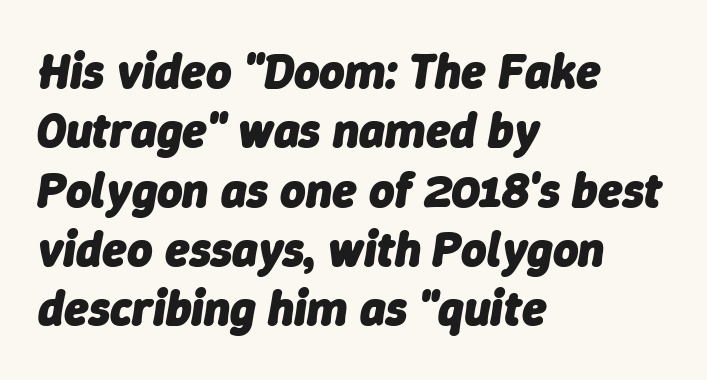
The image shows 49 px heavy type, italic (leaning right); set left-aligned, line spacing 1.21x, normal letter spacing, not underlined; low stroke contrast and a medium x-height.
